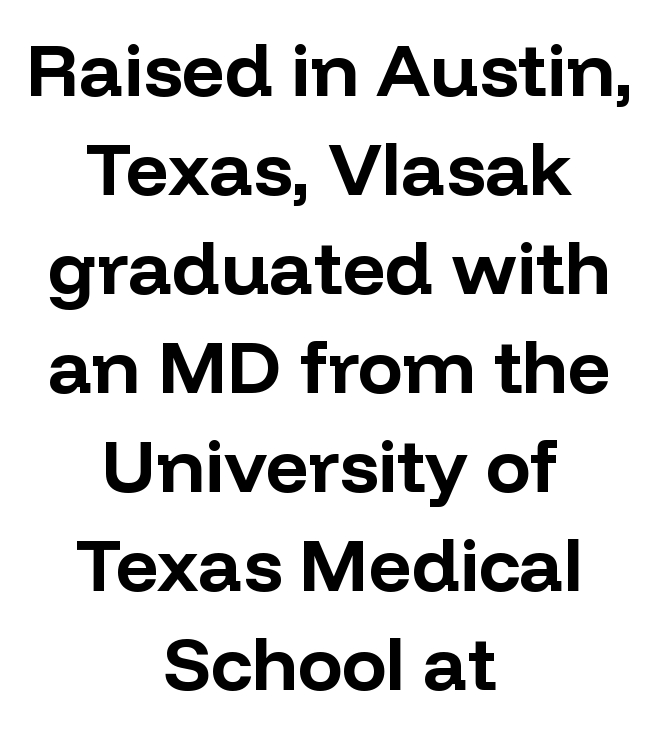
{"serif": "no", "italic": "no", "bold": "yes", "weight": "bold", "width": "normal", "stroke_contrast": "low", "x_height": "medium", "monospaced": "no", "underline": "no", "align": "center", "line_spacing": "normal", "line_spacing_ratio": 1.32, "letter_spacing": "normal", "letter_spacing_em": 0.0, "glyph_px": 75}
